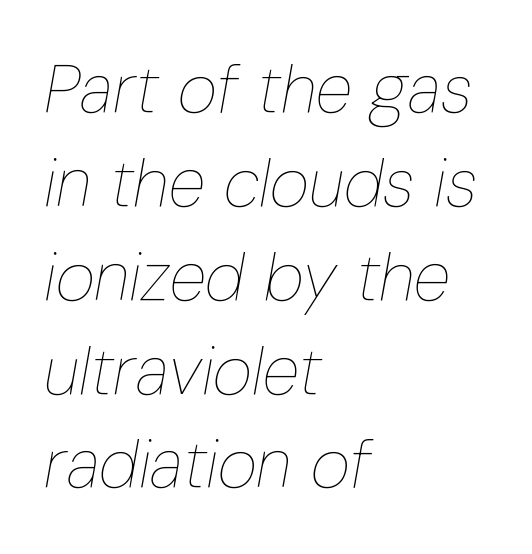
{"italic": "yes", "lean": "right", "slant_degrees": 10, "bold": "no", "weight": "thin", "width": "condensed", "stroke_contrast": "low", "x_height": "medium", "monospaced": "no", "underline": "no", "align": "left", "line_spacing": "normal", "line_spacing_ratio": 1.38, "letter_spacing": "normal", "letter_spacing_em": 0.0, "glyph_px": 68}
